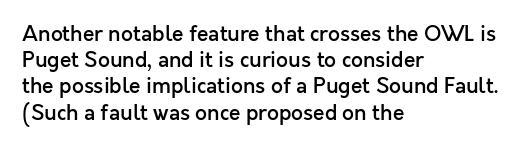
{"italic": "no", "bold": "semi", "underline": "no", "align": "left", "line_spacing": "normal", "line_spacing_ratio": 1.25, "letter_spacing": "normal", "letter_spacing_em": 0.0, "glyph_px": 21}
